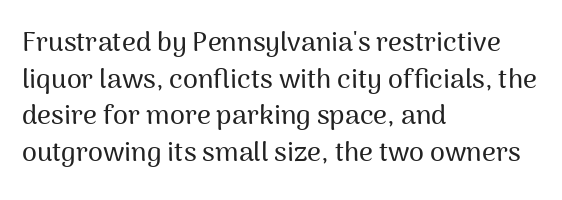
Q: Is the text italic (slanted)? A: No, it is upright.
Q: Is the text underlined? A: No.
Q: How is the paragraph aligned? A: Left-aligned.
Q: Is the spacing between letters normal or unusually wide? A: Normal.
Q: Is the spacing between lines tight, normal or loose? A: Normal.
